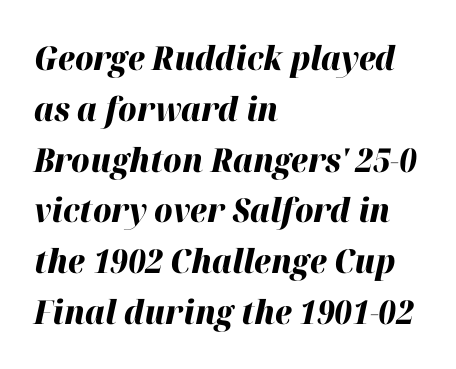
You could not count columns in this text — the font is proportionally spaced. The tracking reads as untouched default to a designer's eye. Set as a true bold cut, around the 700 mark. This sample keeps an unexceptional amount of space between lines. Letters rest on an invisible, unmarked baseline. This sample is left-justified, so line endings fall wherever the words run out.
